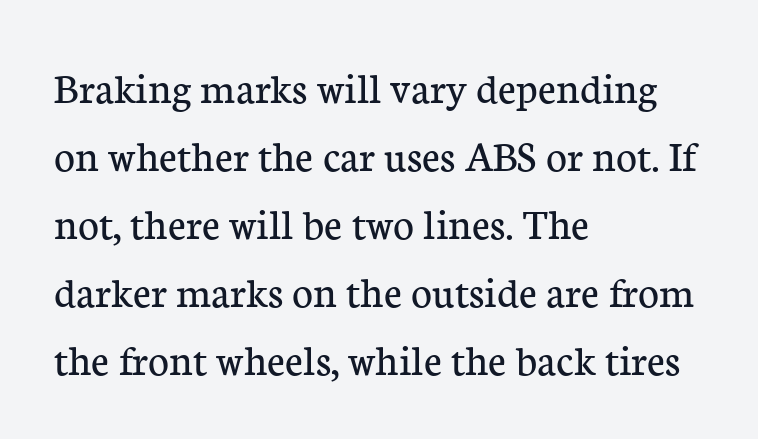
{"serif": "yes", "italic": "no", "bold": "no", "weight": "regular", "width": "normal", "stroke_contrast": "low", "x_height": "medium", "monospaced": "no", "underline": "no", "align": "left", "line_spacing": "normal", "line_spacing_ratio": 1.51, "letter_spacing": "normal", "letter_spacing_em": 0.0, "glyph_px": 45}
